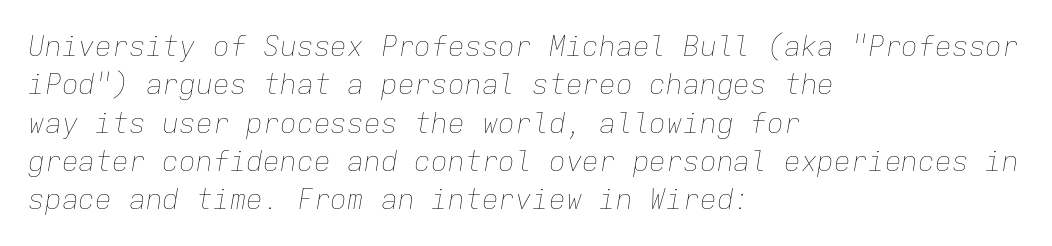
{"italic": "yes", "lean": "right", "slant_degrees": 9, "bold": "no", "weight": "thin", "width": "normal", "stroke_contrast": "low", "x_height": "medium", "monospaced": "yes", "underline": "no", "align": "left", "line_spacing": "normal", "line_spacing_ratio": 1.37, "letter_spacing": "normal", "letter_spacing_em": 0.0, "glyph_px": 28}
